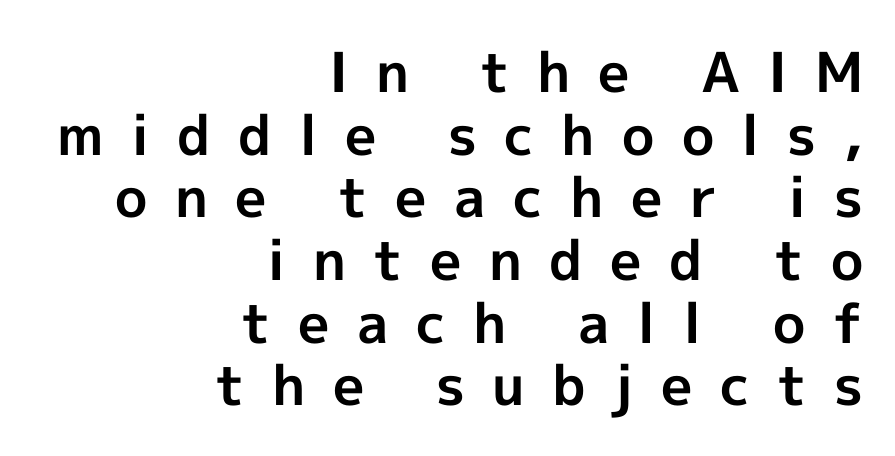
Q: Is the text bold? A: Yes.
Q: Is the text italic (slanted)? A: No, it is upright.
Q: Is the typeface a serif or a sans-serif typeface? A: Sans-serif.
Q: Is the text underlined? A: No.
Q: How is the paragraph aligned? A: Right-aligned.
Q: Is the spacing between letters normal or unusually wide? A: Unusually wide.
Q: Is the spacing between lines tight, normal or loose? A: Tight.
Q: Width (condensed, normal, or wide)? A: Normal.
Q: x-height? A: Medium.
Q: Monospaced? A: No.
